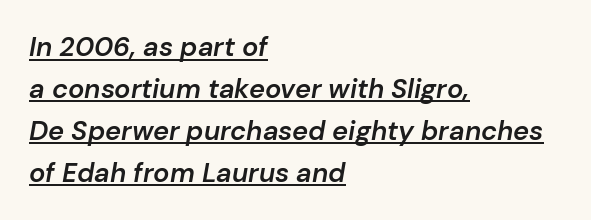
The image shows 27 px text type, italic (leaning right); set left-aligned, normal line spacing (1.55x), normal letter spacing, underlined.
